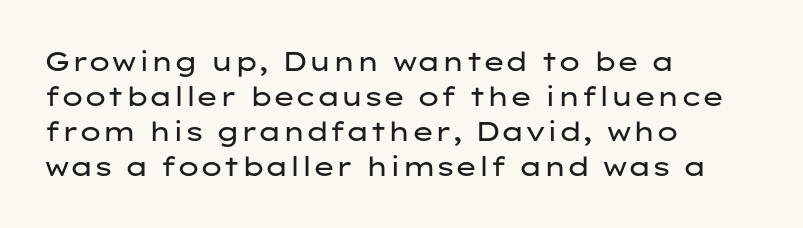
The image shows 27 px text type, upright; set left-aligned, normal line spacing (1.3x), normal letter spacing, not underlined.
